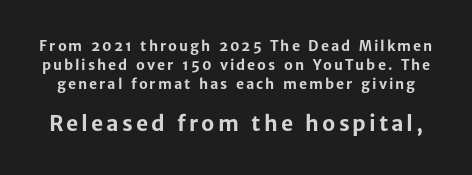
{"italic": "no", "bold": "yes", "underline": "no", "line_spacing": "normal", "line_spacing_ratio": 1.35, "larger_block": "second", "size_ratio": 1.5, "glyph_px": 21}
